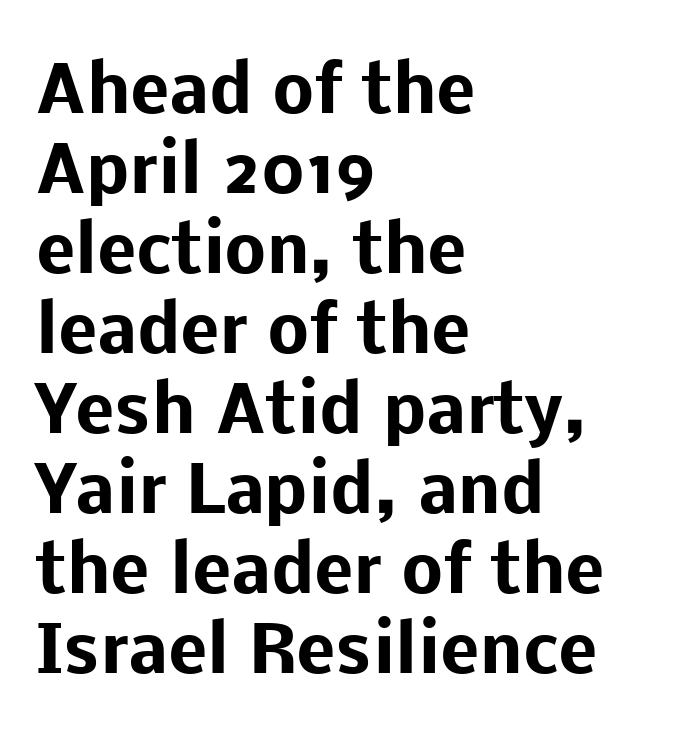
Q: Is the text bold? A: Yes.
Q: Is the text italic (slanted)? A: No, it is upright.
Q: Is the typeface a serif or a sans-serif typeface? A: Sans-serif.
Q: Is the text underlined? A: No.
Q: How is the paragraph aligned? A: Left-aligned.
Q: Is the spacing between letters normal or unusually wide? A: Normal.
Q: Width (condensed, normal, or wide)? A: Normal.
Q: Stroke contrast? A: Low.
Q: x-height? A: Medium.
Q: Monospaced? A: No.
